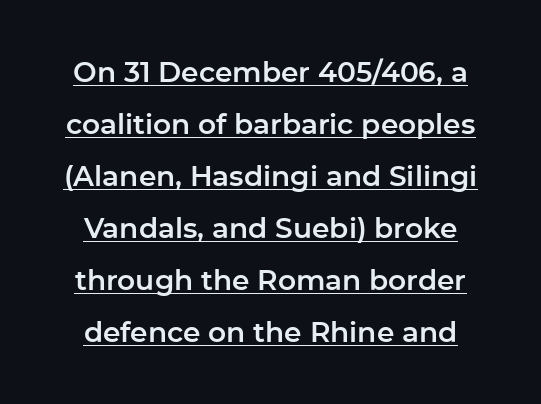
The image shows 28 px sans-serif type, upright; set line spacing 1.86x, normal letter spacing, underlined; low stroke contrast and a medium x-height.
